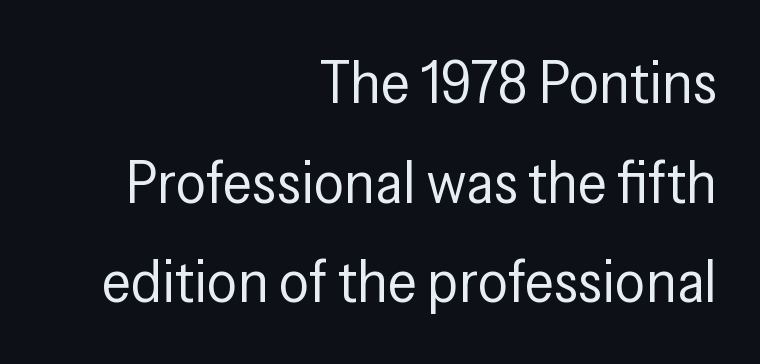
Q: Is the text bold? A: No.
Q: Is the text italic (slanted)? A: No, it is upright.
Q: Is the typeface a serif or a sans-serif typeface? A: Sans-serif.
Q: Is the text underlined? A: No.
Q: How is the paragraph aligned? A: Right-aligned.
Q: Is the spacing between letters normal or unusually wide? A: Normal.
Q: Is the spacing between lines tight, normal or loose? A: Normal.
Q: Width (condensed, normal, or wide)? A: Condensed.
Q: Stroke contrast? A: Low.
Q: x-height? A: Medium.
Q: Monospaced? A: No.
